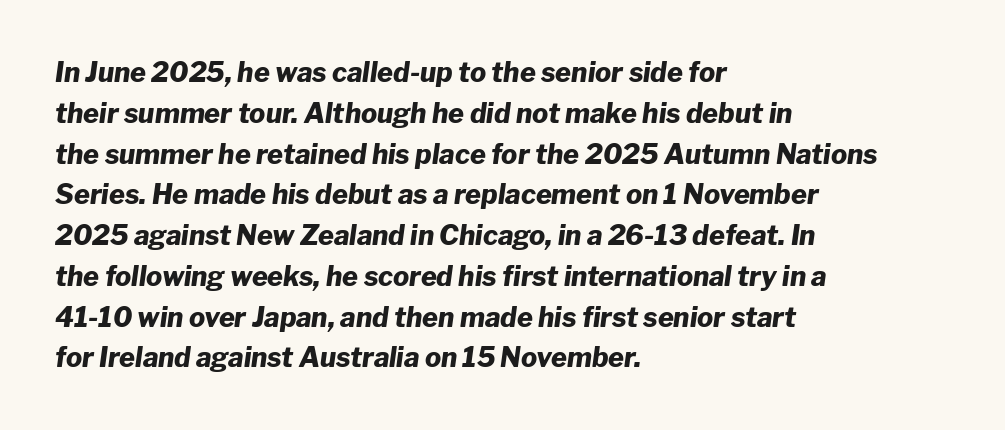
{"italic": "yes", "lean": "right", "slant_degrees": 8, "bold": "yes", "underline": "no", "align": "left", "line_spacing": "normal", "line_spacing_ratio": 1.51, "letter_spacing": "normal", "letter_spacing_em": 0.0, "glyph_px": 27}
